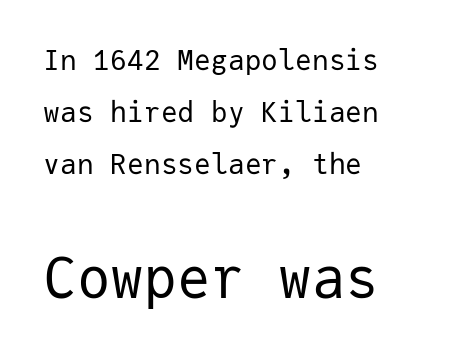
The image shows 56 px regular-weight sans-serif type, upright, monospaced; set left-aligned, line spacing 1.86x, normal letter spacing, not underlined; the second (bottom) block is 2.0x larger; low stroke contrast and a medium x-height.
